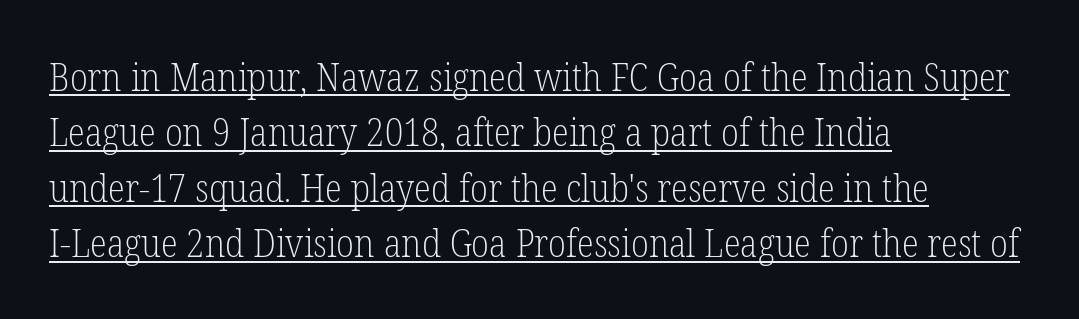
{"serif": "yes", "italic": "no", "bold": "no", "weight": "light", "width": "condensed", "stroke_contrast": "low", "x_height": "medium", "monospaced": "no", "underline": "yes", "align": "left", "line_spacing": "normal", "line_spacing_ratio": 1.42, "letter_spacing": "normal", "letter_spacing_em": 0.0, "glyph_px": 39}
